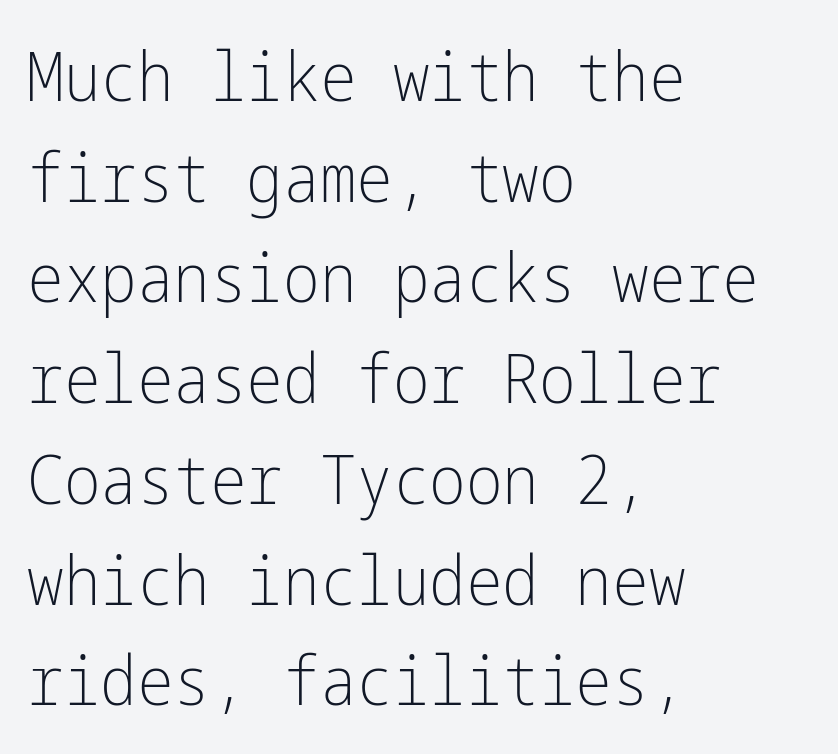
This rendering uses left alignment, leaving the right contour irregular. The passage shown has conventional tracking throughout. Is the stroke heavy? The answer is a plain regular-or-lighter. The string is rendered with underlining switched off. Notice how the stems are strictly vertical — no italics here.
